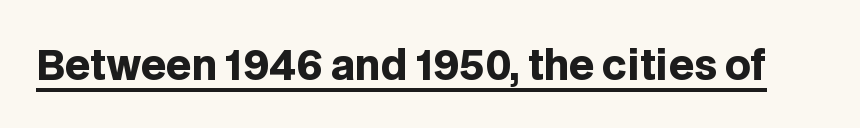
The glyphs have the mass of a bold cut. The gaps between neighbouring characters are ordinary and unremarkable. Proportional: the letters do not fall into vertical columns. These characters rest on top of a visible drawn line.
